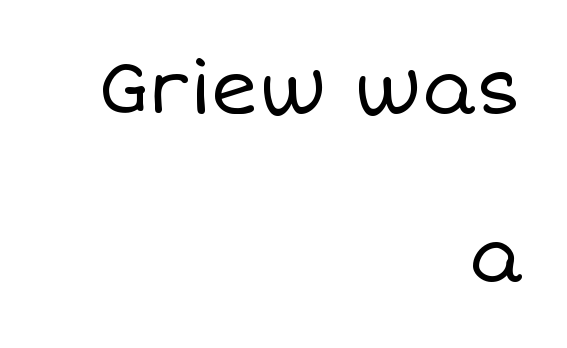
Leading is clearly above the norm, producing a sparse column. Spacing verdict: proportional, widths tailored to each character. The line texture is even and compact thanks to regular tracking. The strip under each line holds only bare page. Think standard paragraph weight, or any step lighter than that.
